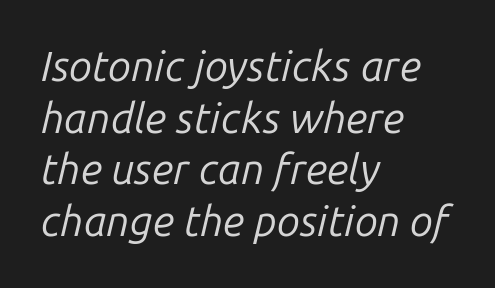
The image shows 42 px regular-weight type, italic (leaning right); set left-aligned, line spacing 1.23x, normal letter spacing, not underlined; low stroke contrast and a medium x-height.
